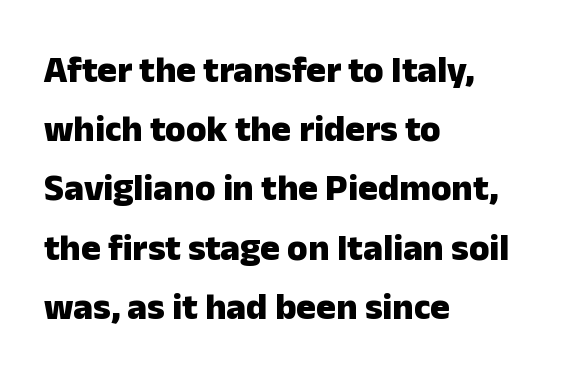
Q: Is the text bold? A: Yes.
Q: Is the text italic (slanted)? A: No, it is upright.
Q: Is the typeface a serif or a sans-serif typeface? A: Sans-serif.
Q: Is the text underlined? A: No.
Q: How is the paragraph aligned? A: Left-aligned.
Q: Is the spacing between letters normal or unusually wide? A: Normal.
Q: Is the spacing between lines tight, normal or loose? A: Normal.
Q: Width (condensed, normal, or wide)? A: Normal.
Q: Stroke contrast? A: Low.
Q: x-height? A: Medium.
Q: Monospaced? A: No.
